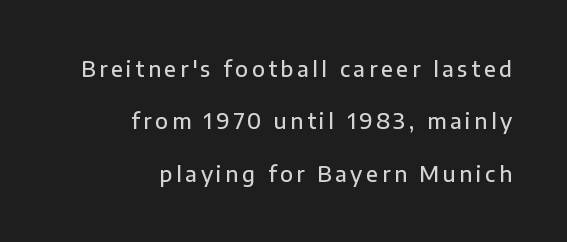
Q: Is the text bold? A: Semi-bold.
Q: Is the text italic (slanted)? A: No, it is upright.
Q: Is the text underlined? A: No.
Q: How is the paragraph aligned? A: Right-aligned.
Q: Is the spacing between lines tight, normal or loose? A: Loose.
